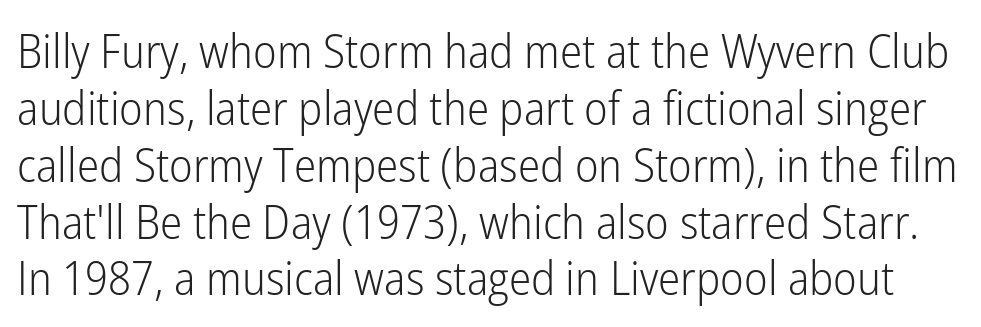
The image shows 47 px light, condensed sans-serif type, upright; set line spacing 1.21x, normal letter spacing, not underlined; low stroke contrast and a medium x-height.
